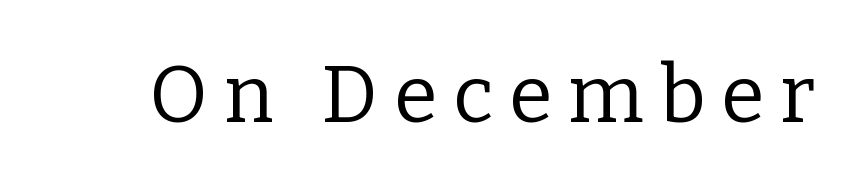
Q: Is the text bold? A: No.
Q: Is the text italic (slanted)? A: No, it is upright.
Q: Is the typeface a serif or a sans-serif typeface? A: Serif.
Q: Is the text underlined? A: No.
Q: Is the spacing between letters normal or unusually wide? A: Unusually wide.
Q: Width (condensed, normal, or wide)? A: Normal.
Q: Stroke contrast? A: Low.
Q: x-height? A: Medium.
Q: Monospaced? A: No.
